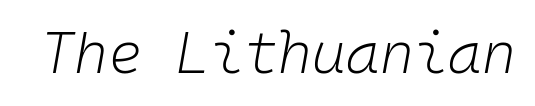
Has an underline been added? It has not. Spacing between characters is what you'd get straight out of the box. The face used here has a pronounced slope to its letters. The strokes carry an ordinary text weight at most. The passage shown is typed in a monospace face where columns stay perfectly aligned.
